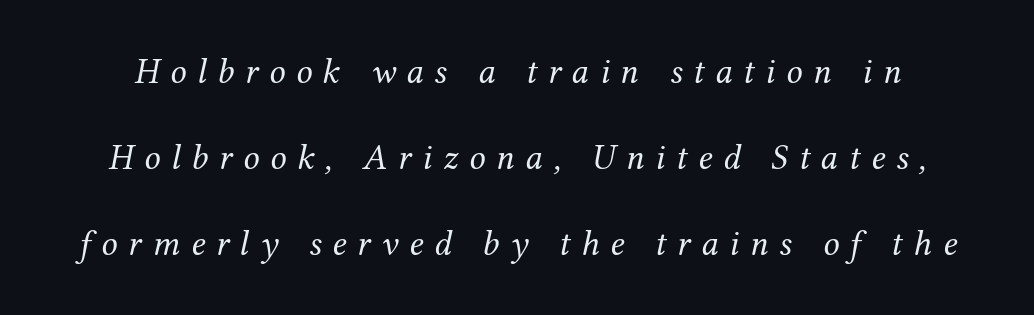
Q: Is the text bold? A: No.
Q: Is the text italic (slanted)? A: Yes, it leans right by about 12 degrees.
Q: Is the typeface a serif or a sans-serif typeface? A: Serif.
Q: Is the text underlined? A: No.
Q: Is the spacing between letters normal or unusually wide? A: Unusually wide.
Q: Is the spacing between lines tight, normal or loose? A: Loose.
Q: Width (condensed, normal, or wide)? A: Normal.
Q: Stroke contrast? A: Medium.
Q: x-height? A: Medium.
Q: Monospaced? A: No.
